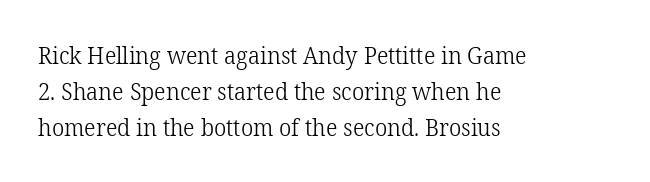
{"italic": "no", "bold": "no", "underline": "no", "align": "left", "line_spacing": "normal", "line_spacing_ratio": 1.5, "letter_spacing": "normal", "letter_spacing_em": 0.0, "glyph_px": 24}
